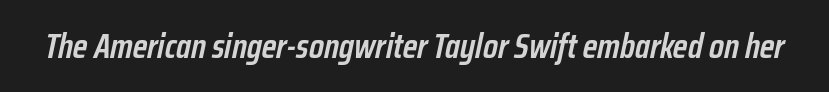
The image shows 35 px semibold, condensed type, italic (leaning right); set normal letter spacing, not underlined; low stroke contrast and a medium x-height.
